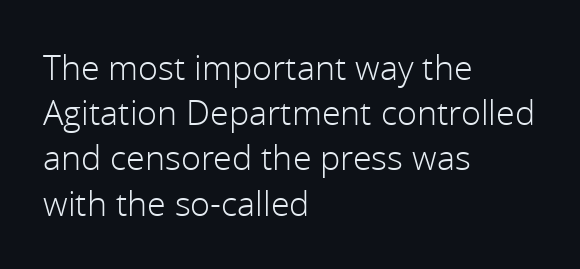
{"serif": "no", "italic": "no", "bold": "no", "weight": "light", "width": "normal", "x_height": "medium", "monospaced": "no", "underline": "no", "align": "left", "line_spacing": "normal", "line_spacing_ratio": 1.33, "letter_spacing": "normal", "letter_spacing_em": 0.0, "glyph_px": 34}
